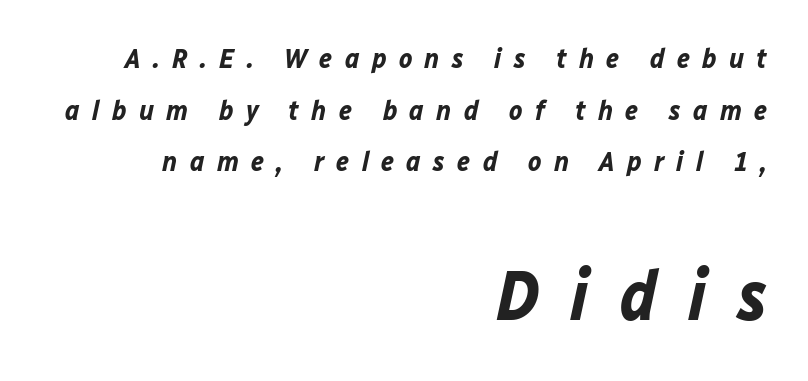
The image shows 71 px bold type, italic (leaning right); set right-aligned, line spacing 1.84x, unusually wide letter spacing (+0.44 em), not underlined; the second (bottom) block is 2.54x larger; low stroke contrast and a medium x-height.
